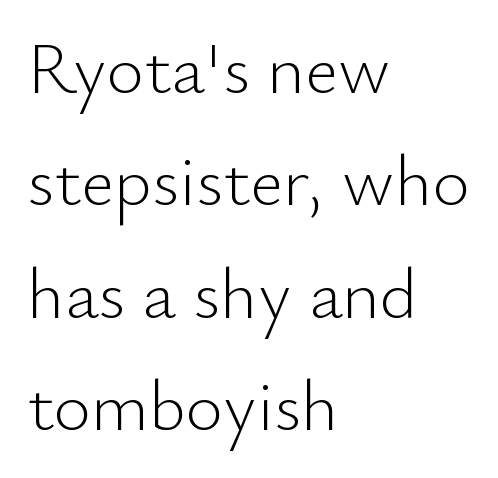
Is the type heavy? It reads as light-to-regular instead. No extra tracking has been applied to these lines. Varying glyph widths throughout — classic text-font behaviour. Decoration check: the copy has no underline. Classification — sans serif. Line starts are locked; line ends wander.
